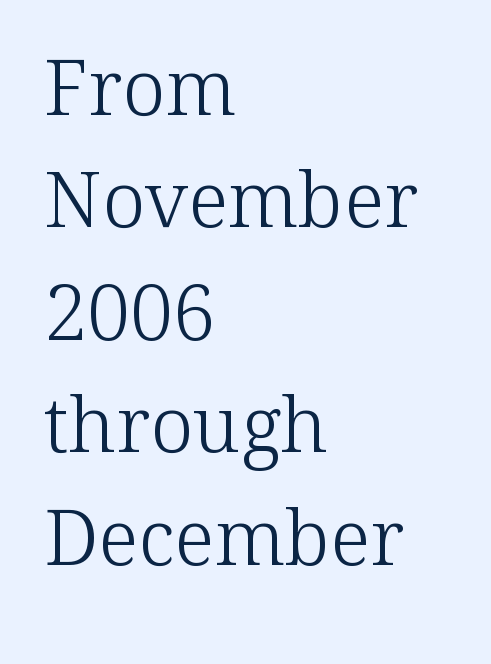
Q: Is the text bold? A: No.
Q: Is the text italic (slanted)? A: No, it is upright.
Q: Is the typeface a serif or a sans-serif typeface? A: Serif.
Q: Is the text underlined? A: No.
Q: How is the paragraph aligned? A: Left-aligned.
Q: Is the spacing between letters normal or unusually wide? A: Normal.
Q: Is the spacing between lines tight, normal or loose? A: Normal.
Q: Width (condensed, normal, or wide)? A: Normal.
Q: Stroke contrast? A: Low.
Q: x-height? A: Medium.
Q: Monospaced? A: No.
